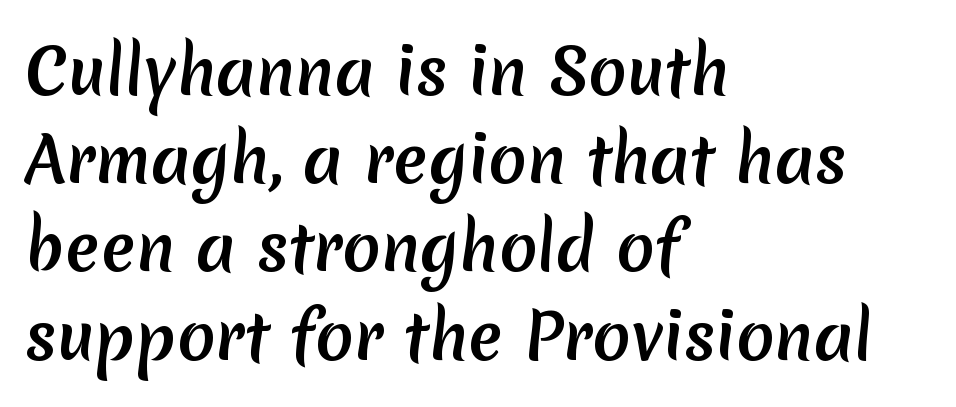
{"serif": "no", "width": "normal", "stroke_contrast": "medium", "x_height": "medium", "monospaced": "no", "underline": "no", "align": "left", "line_spacing": "normal", "line_spacing_ratio": 1.4, "letter_spacing": "normal", "letter_spacing_em": 0.0, "glyph_px": 63}
